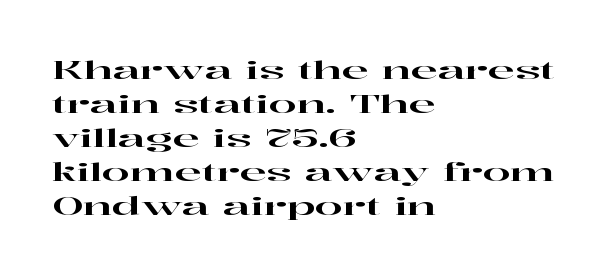
{"italic": "no", "underline": "no", "align": "left", "line_spacing": "normal", "line_spacing_ratio": 1.36, "letter_spacing": "normal", "letter_spacing_em": 0.0, "glyph_px": 25}
